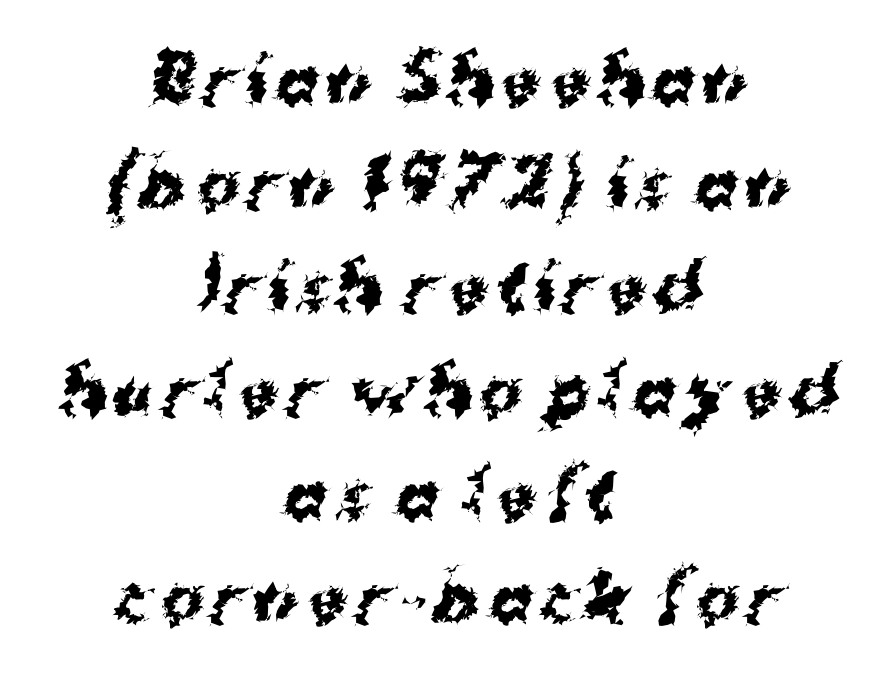
{"serif": "no", "bold": "yes", "weight": "bold", "width": "normal", "stroke_contrast": "medium", "x_height": "medium", "monospaced": "no", "underline": "no", "align": "center", "line_spacing": "normal", "line_spacing_ratio": 1.62, "glyph_px": 64}
